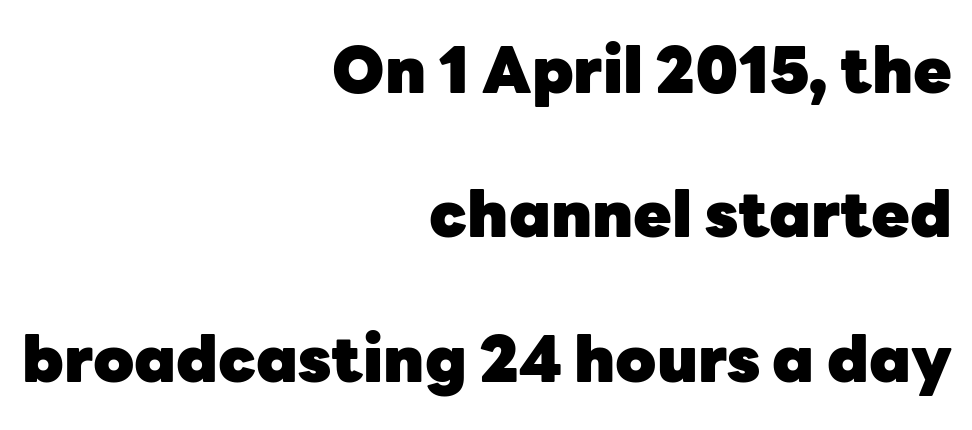
{"serif": "no", "italic": "no", "bold": "yes", "weight": "heavy", "width": "normal", "stroke_contrast": "low", "x_height": "medium", "monospaced": "no", "underline": "no", "align": "right", "line_spacing": "loose", "line_spacing_ratio": 2.29, "letter_spacing": "normal", "letter_spacing_em": 0.0, "glyph_px": 63}
